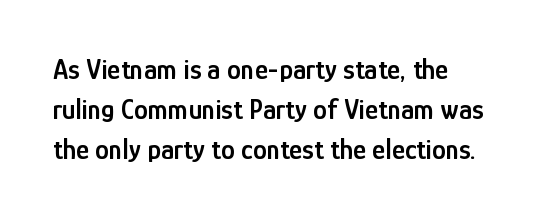
{"serif": "no", "italic": "no", "bold": "semi", "weight": "semibold", "width": "condensed", "stroke_contrast": "low", "x_height": "medium", "monospaced": "no", "underline": "no", "line_spacing": "normal", "line_spacing_ratio": 1.42, "letter_spacing": "normal", "letter_spacing_em": 0.0, "glyph_px": 28}
